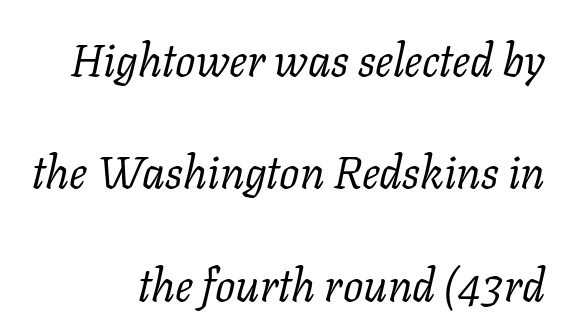
You could call the tracking neutral — neither tight nor loose. Old-style or modern, the face here clearly has serifs. Letters have the restrained weight of plain body copy at most. Characters are canted at an angle relative to the baseline's perpendicular. Does the leading feel generous? Absolutely, it's lavish.
